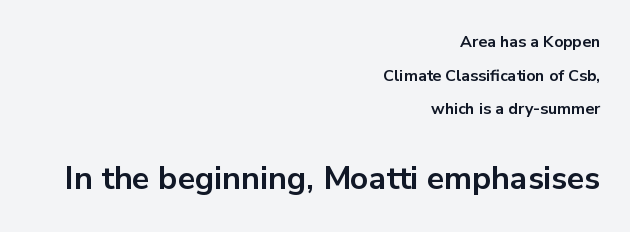
The image shows 32 px bold sans-serif type, upright; set right-aligned, loose line spacing (2.1x), normal letter spacing, not underlined; the second (bottom) block is 2.0x larger; low stroke contrast and a medium x-height.
